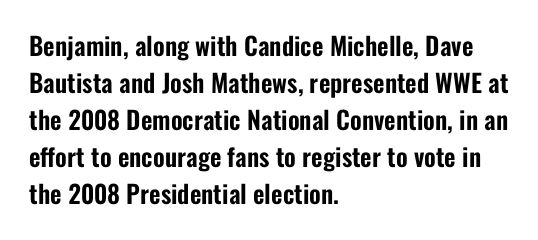
The space beneath each line is pristine and unruled. Compared with typical paragraphs, the rows here are spaced about the same. Notice how the passage keeps a crisp vertical edge on the left only. Short note: letters normally spaced.
